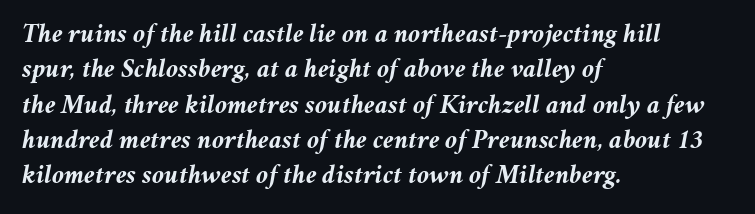
Students, this is bold: see how much ink each stroke carries. The rendering keeps characters at their native spacing. The typesetter chose a ragged-right arrangement here. The designer left line spacing at the default.
